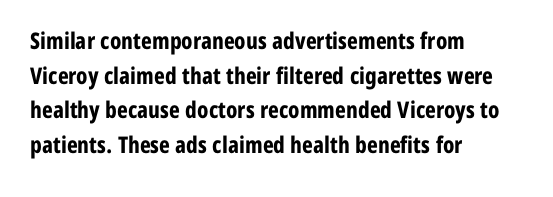
The image shows 23 px bold type, upright; set left-aligned, normal line spacing (1.51x), normal letter spacing, not underlined.
